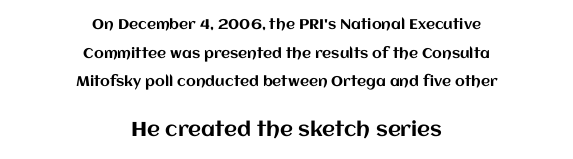
{"italic": "no", "underline": "no", "align": "center", "line_spacing": "loose", "line_spacing_ratio": 2.04, "letter_spacing": "normal", "letter_spacing_em": 0.0, "larger_block": "second", "size_ratio": 1.43, "glyph_px": 20}
